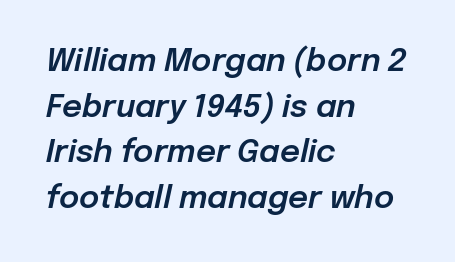
{"italic": "yes", "lean": "right", "slant_degrees": 12, "width": "normal", "stroke_contrast": "low", "x_height": "medium", "monospaced": "no", "underline": "no", "align": "left", "line_spacing": "normal", "line_spacing_ratio": 1.47, "letter_spacing": "normal", "letter_spacing_em": 0.0, "glyph_px": 31}
